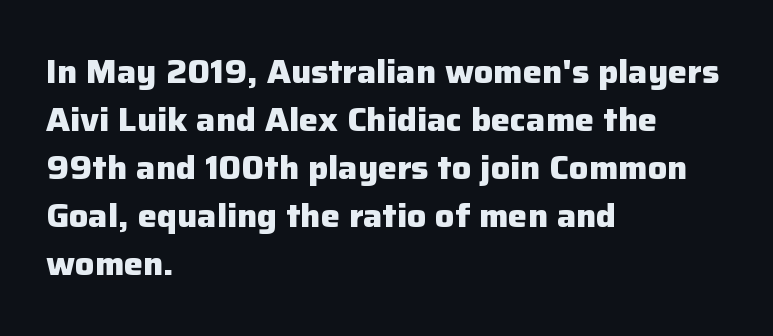
Q: Is the text bold? A: Yes.
Q: Is the text italic (slanted)? A: No, it is upright.
Q: Is the typeface a serif or a sans-serif typeface? A: Sans-serif.
Q: Is the text underlined? A: No.
Q: How is the paragraph aligned? A: Left-aligned.
Q: Is the spacing between letters normal or unusually wide? A: Normal.
Q: Is the spacing between lines tight, normal or loose? A: Normal.
Q: Width (condensed, normal, or wide)? A: Normal.
Q: Stroke contrast? A: Low.
Q: x-height? A: Medium.
Q: Monospaced? A: No.
